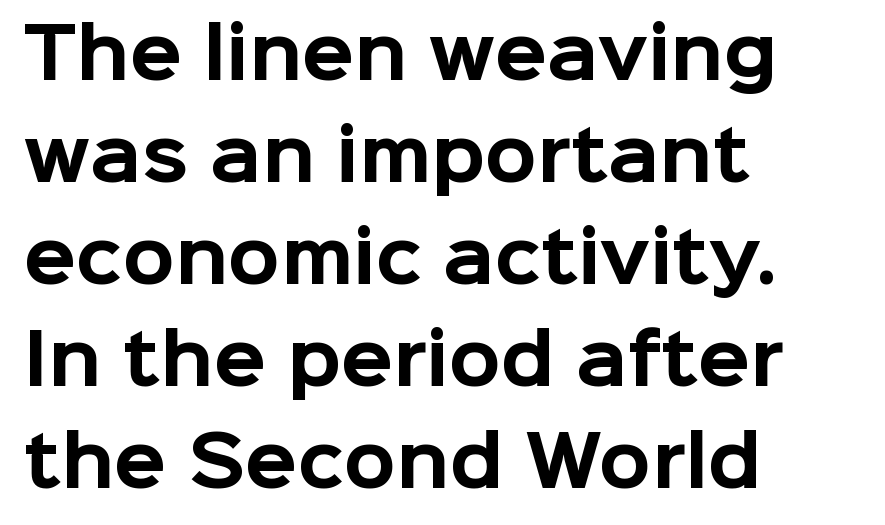
The image shows 68 px bold sans-serif type, upright; set left-aligned, normal line spacing (1.5x), normal letter spacing, not underlined; low stroke contrast and a medium x-height.
